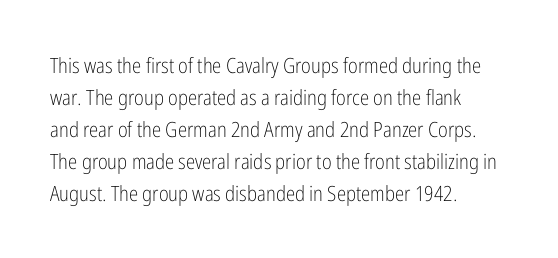
The image shows 21 px text type, upright; set left-aligned, normal line spacing (1.52x), normal letter spacing, not underlined.
